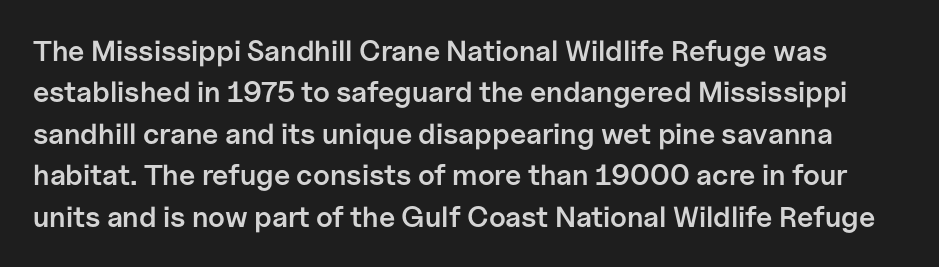
Q: Is the text bold? A: Semi-bold.
Q: Is the text italic (slanted)? A: No, it is upright.
Q: Is the typeface a serif or a sans-serif typeface? A: Sans-serif.
Q: Is the text underlined? A: No.
Q: Is the spacing between letters normal or unusually wide? A: Normal.
Q: Is the spacing between lines tight, normal or loose? A: Normal.
Q: Width (condensed, normal, or wide)? A: Normal.
Q: Stroke contrast? A: Low.
Q: x-height? A: Medium.
Q: Monospaced? A: No.
